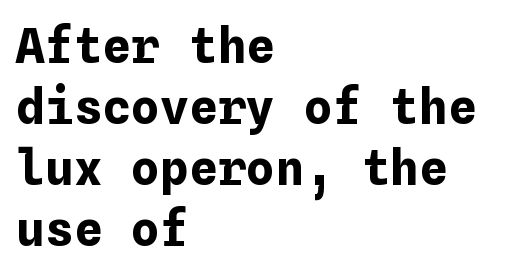
The image shows 48 px bold type, upright; set left-aligned, normal line spacing (1.27x), normal letter spacing, not underlined; low stroke contrast and a medium x-height.
